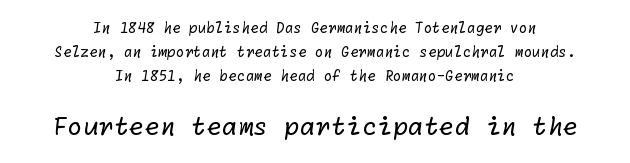
The image shows 25 px text type; set centered, line spacing 1.73x, normal letter spacing, not underlined; the second (bottom) block is 1.79x larger.
